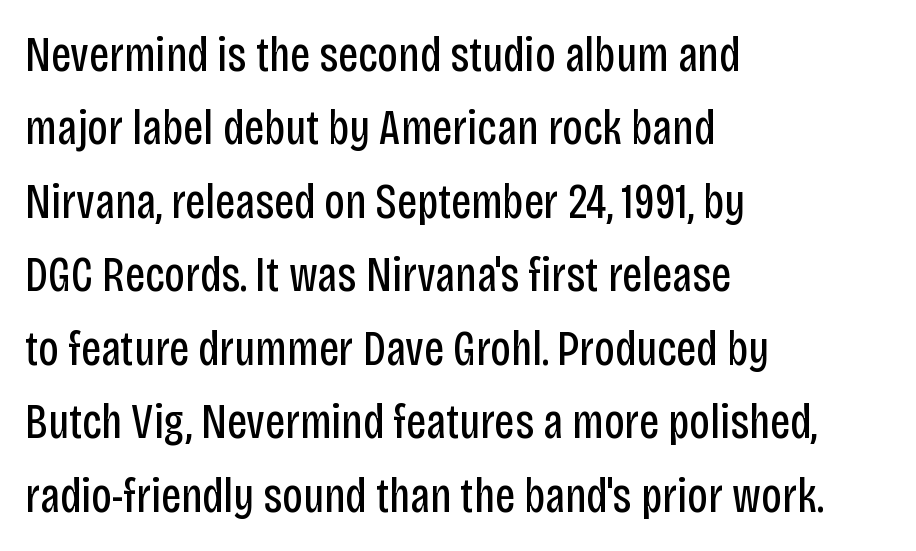
{"serif": "no", "italic": "no", "bold": "no", "weight": "regular", "width": "condensed", "stroke_contrast": "low", "x_height": "large", "monospaced": "no", "underline": "no", "align": "left", "line_spacing": "normal", "line_spacing_ratio": 1.5, "letter_spacing": "normal", "letter_spacing_em": 0.0, "glyph_px": 49}
